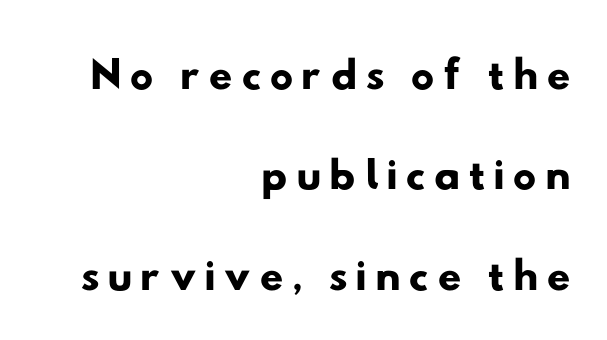
Q: Is the typeface a serif or a sans-serif typeface? A: Sans-serif.
Q: Is the text underlined? A: No.
Q: How is the paragraph aligned? A: Right-aligned.
Q: Is the spacing between lines tight, normal or loose? A: Normal.
Q: Width (condensed, normal, or wide)? A: Wide.
Q: Stroke contrast? A: Low.
Q: x-height? A: Small.
Q: Monospaced? A: No.
